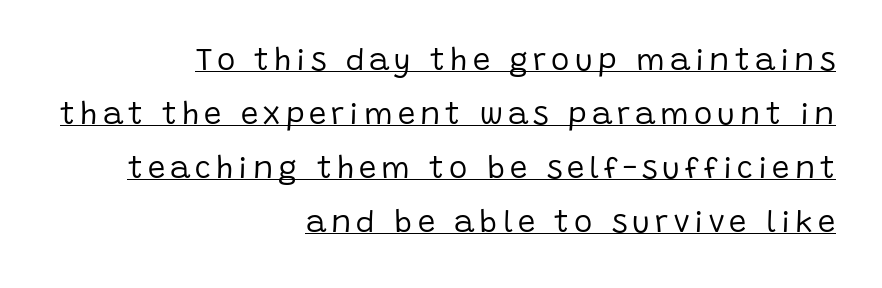
Proportional: the letters do not fall into vertical columns. The strokes are not fattened; the text isn't bold. The typeface chosen for these lines omits serifs. Decoration check: the copy is underlined. The type sits square on the baseline with zero lean. Horizontal alignment here is rightward, an uncommon choice for prose.
